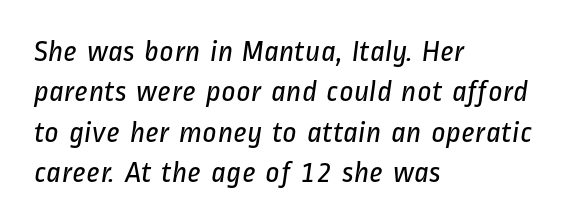
Q: Is the text bold? A: No.
Q: Is the typeface a serif or a sans-serif typeface? A: Sans-serif.
Q: Is the text underlined? A: No.
Q: How is the paragraph aligned? A: Left-aligned.
Q: Is the spacing between letters normal or unusually wide? A: Normal.
Q: Is the spacing between lines tight, normal or loose? A: Normal.
Q: Width (condensed, normal, or wide)? A: Condensed.
Q: Stroke contrast? A: Low.
Q: x-height? A: Medium.
Q: Monospaced? A: No.
